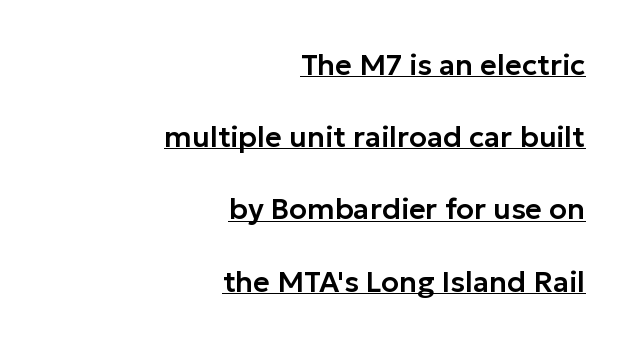
{"serif": "no", "italic": "no", "width": "normal", "stroke_contrast": "low", "x_height": "medium", "monospaced": "no", "underline": "yes", "align": "right", "line_spacing": "loose", "line_spacing_ratio": 2.49, "letter_spacing": "normal", "letter_spacing_em": 0.0, "glyph_px": 29}
